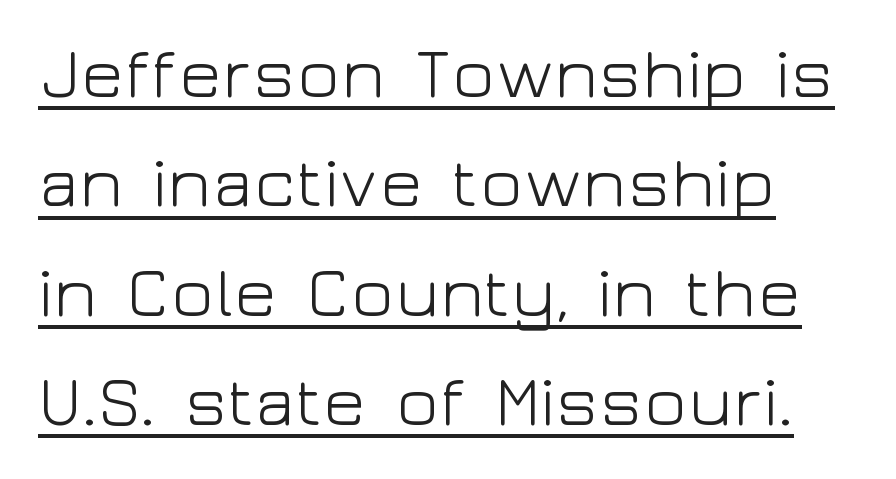
Q: Is the text bold? A: No.
Q: Is the text italic (slanted)? A: No, it is upright.
Q: Is the typeface a serif or a sans-serif typeface? A: Sans-serif.
Q: Is the text underlined? A: Yes.
Q: How is the paragraph aligned? A: Left-aligned.
Q: Is the spacing between letters normal or unusually wide? A: Normal.
Q: Is the spacing between lines tight, normal or loose? A: Normal.
Q: Width (condensed, normal, or wide)? A: Wide.
Q: Stroke contrast? A: Low.
Q: x-height? A: Medium.
Q: Monospaced? A: No.
